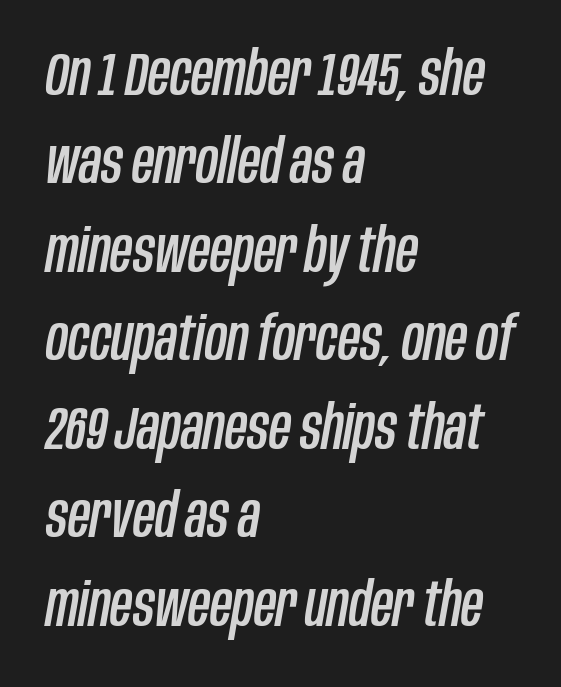
The image shows 61 px condensed type, italic (leaning right); set left-aligned, normal line spacing (1.45x), normal letter spacing, not underlined; low stroke contrast and a large x-height.
